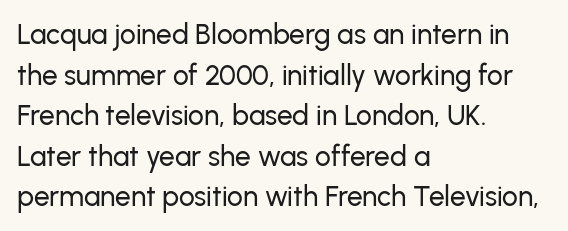
{"serif": "no", "italic": "no", "width": "normal", "stroke_contrast": "low", "x_height": "medium", "monospaced": "no", "underline": "no", "align": "left", "line_spacing": "normal", "line_spacing_ratio": 1.45, "letter_spacing": "normal", "letter_spacing_em": 0.0, "glyph_px": 28}
